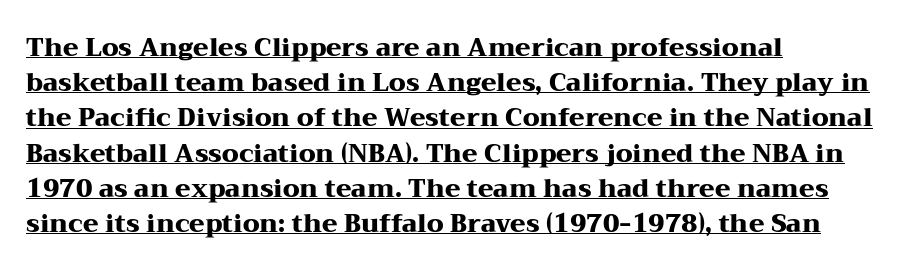
The image shows 25 px bold type, upright; set left-aligned, normal line spacing (1.41x), normal letter spacing, underlined.
